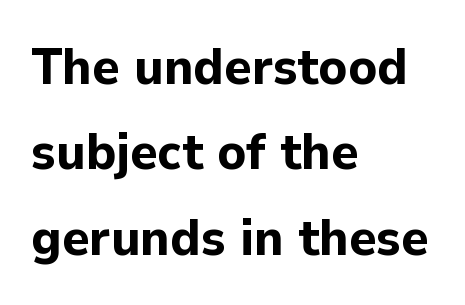
Which margin do the lines hug? The left one — the right edge is uneven. The gap between lines stays unmarked. Posture: vertical. Characters follow at the spacing the type designer built in. The face used here is proportionally spaced, like ordinary book or web type. Regarding serifs, this sample does without them.
